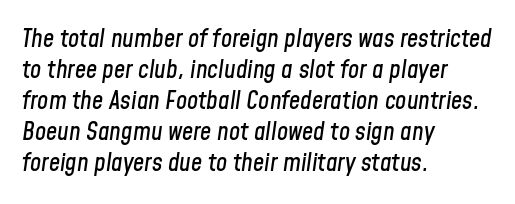
The image shows 25 px text type, italic (leaning right); set left-aligned, line spacing 1.24x, normal letter spacing, not underlined.
